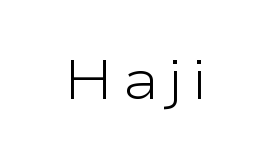
The image shows 56 px light, wide sans-serif type, upright; set not underlined; low stroke contrast and a medium x-height.
